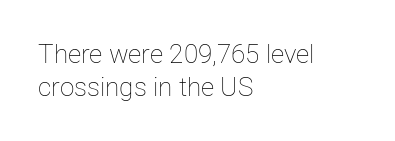
Q: Is the text bold? A: No.
Q: Is the text italic (slanted)? A: No, it is upright.
Q: Is the text underlined? A: No.
Q: How is the paragraph aligned? A: Left-aligned.
Q: Is the spacing between letters normal or unusually wide? A: Normal.
Q: Is the spacing between lines tight, normal or loose? A: Normal.
